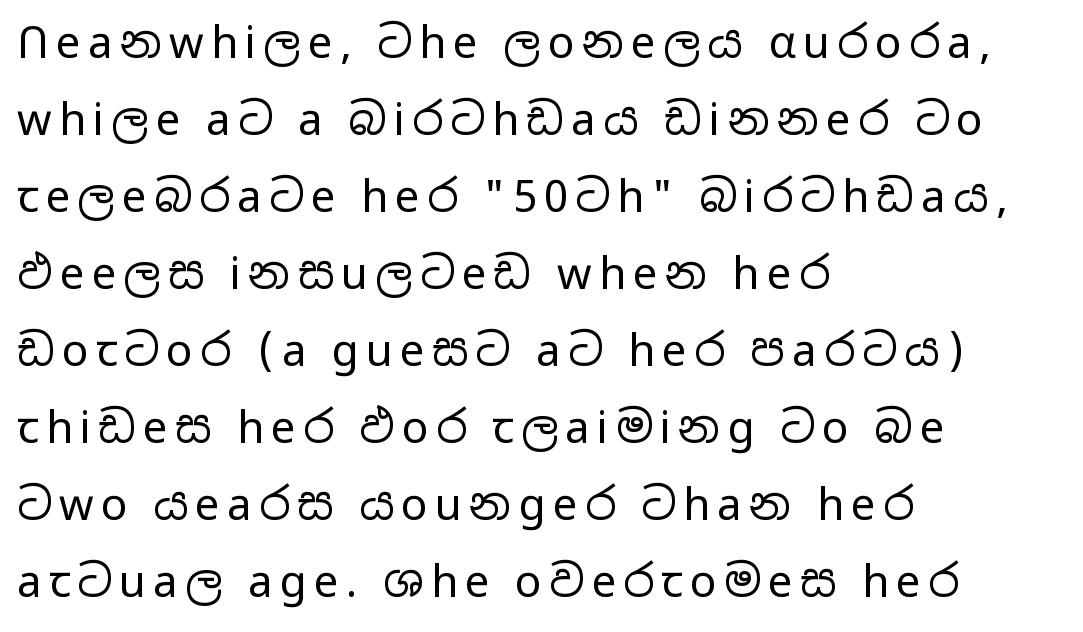
In CSS terms this would be text-align: left. The cut favours lightness, reaching ordinary text weight at its darkest. Every stem runs plumb, perpendicular to the baseline. Check where the strokes stop: nothing finishes them off — pure sans. Varying glyph widths throughout — classic text-font behaviour.
